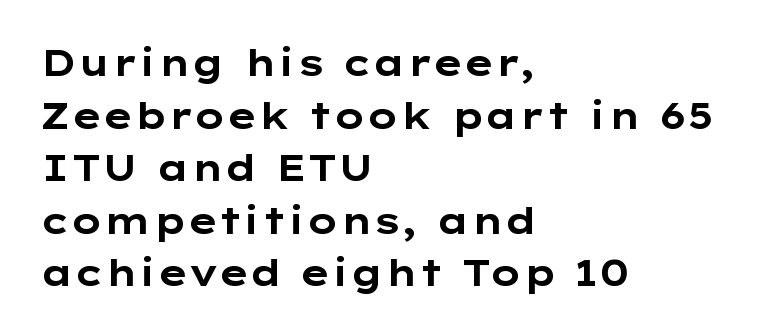
{"serif": "no", "italic": "no", "bold": "yes", "weight": "bold", "width": "wide", "stroke_contrast": "low", "x_height": "medium", "monospaced": "no", "underline": "no", "align": "left", "line_spacing": "normal", "line_spacing_ratio": 1.46, "letter_spacing": "normal", "letter_spacing_em": 0.0, "glyph_px": 36}
